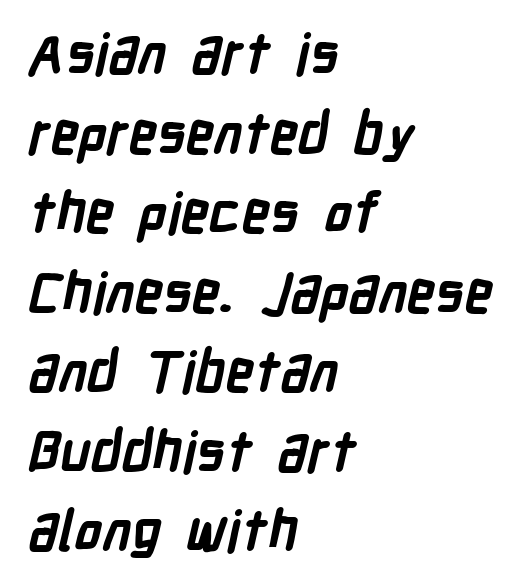
Q: Is the text bold? A: Yes.
Q: Is the typeface a serif or a sans-serif typeface? A: Sans-serif.
Q: Is the text underlined? A: No.
Q: How is the paragraph aligned? A: Left-aligned.
Q: Is the spacing between letters normal or unusually wide? A: Normal.
Q: Is the spacing between lines tight, normal or loose? A: Normal.
Q: Width (condensed, normal, or wide)? A: Condensed.
Q: Stroke contrast? A: Low.
Q: x-height? A: Medium.
Q: Monospaced? A: No.
